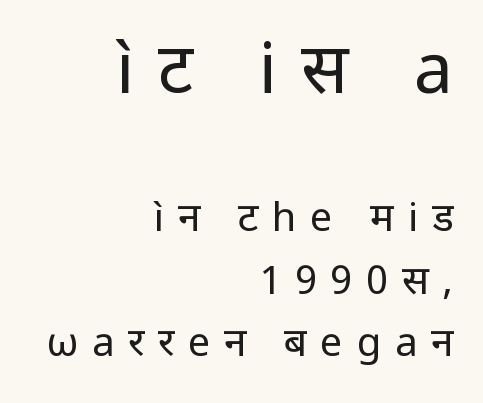
{"serif": "no", "italic": "no", "bold": "no", "weight": "regular", "width": "normal", "stroke_contrast": "low", "x_height": "medium", "monospaced": "no", "underline": "no", "align": "right", "line_spacing": "normal", "line_spacing_ratio": 1.56, "letter_spacing": "wide", "letter_spacing_em": 0.34, "larger_block": "first", "size_ratio": 1.75, "glyph_px": 70}
